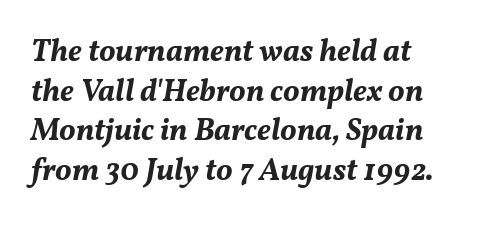
You'd pick this weight for a headline — it's a proper bold. No extra tracking has been applied to these lines. Does the leading feel generous? No, just average. Each letter keeps its own natural width here, so spacing adapts to shape.
